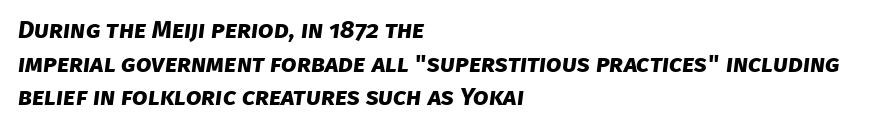
{"bold": "yes", "underline": "no", "align": "left", "line_spacing": "normal", "line_spacing_ratio": 1.35, "letter_spacing": "normal", "letter_spacing_em": 0.0, "glyph_px": 25}
